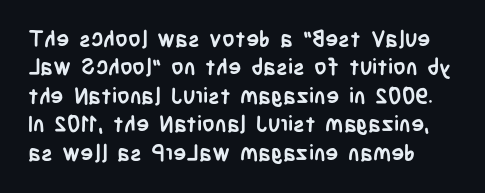
These lines keep a tight, regular rhythm from letter to letter. Vertical spacing — default. The typesetting leans heavy: a genuine bold. This is roman type, the default non-slanted kind.
